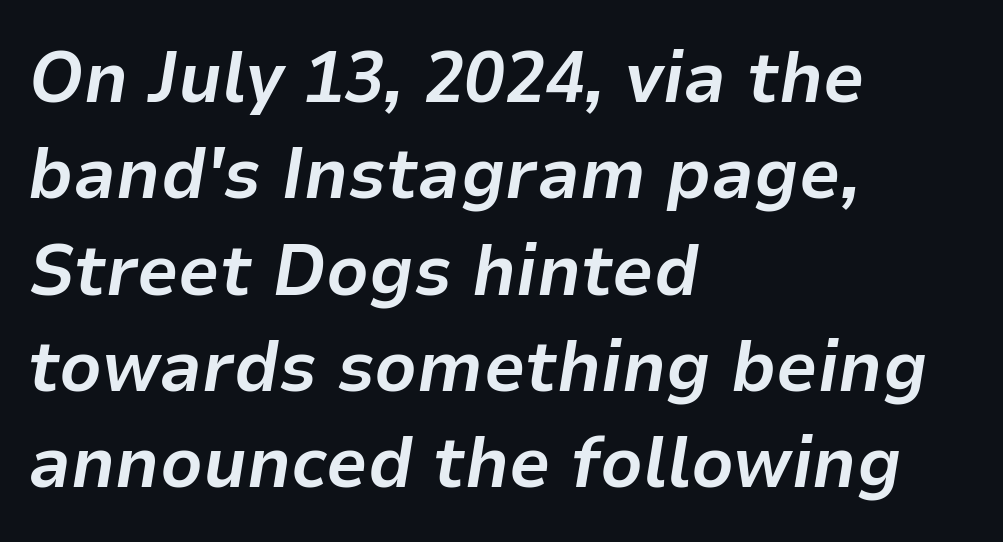
{"italic": "yes", "lean": "right", "slant_degrees": 9, "bold": "yes", "weight": "bold", "width": "normal", "stroke_contrast": "low", "x_height": "medium", "monospaced": "no", "underline": "no", "align": "left", "line_spacing": "normal", "line_spacing_ratio": 1.32, "letter_spacing": "normal", "letter_spacing_em": 0.0, "glyph_px": 73}
